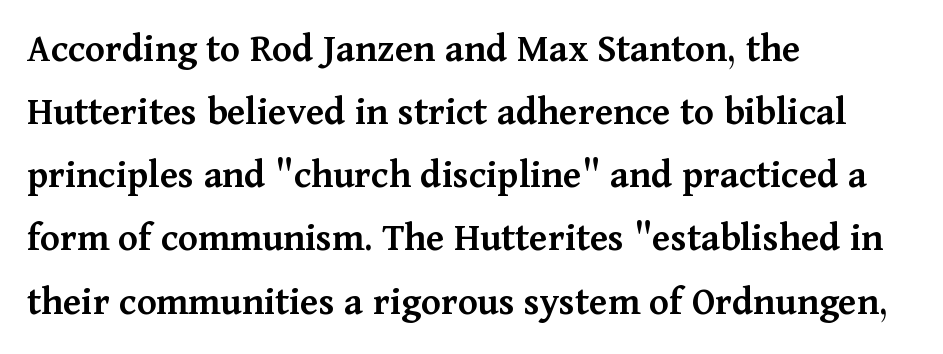
Designer's note — italics off, roman on. You can tell from the footed stems that serif type was used. Think of a printed novel: that variable character pitch is what you see here. This block has exactly the height ordinary leading produces.
